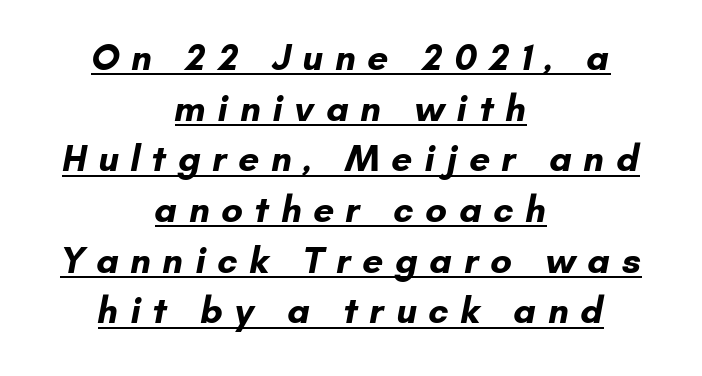
The image shows 37 px bold sans-serif type; set centered, normal line spacing (1.37x), unusually wide letter spacing (+0.31 em), underlined; low stroke contrast and a small x-height.
